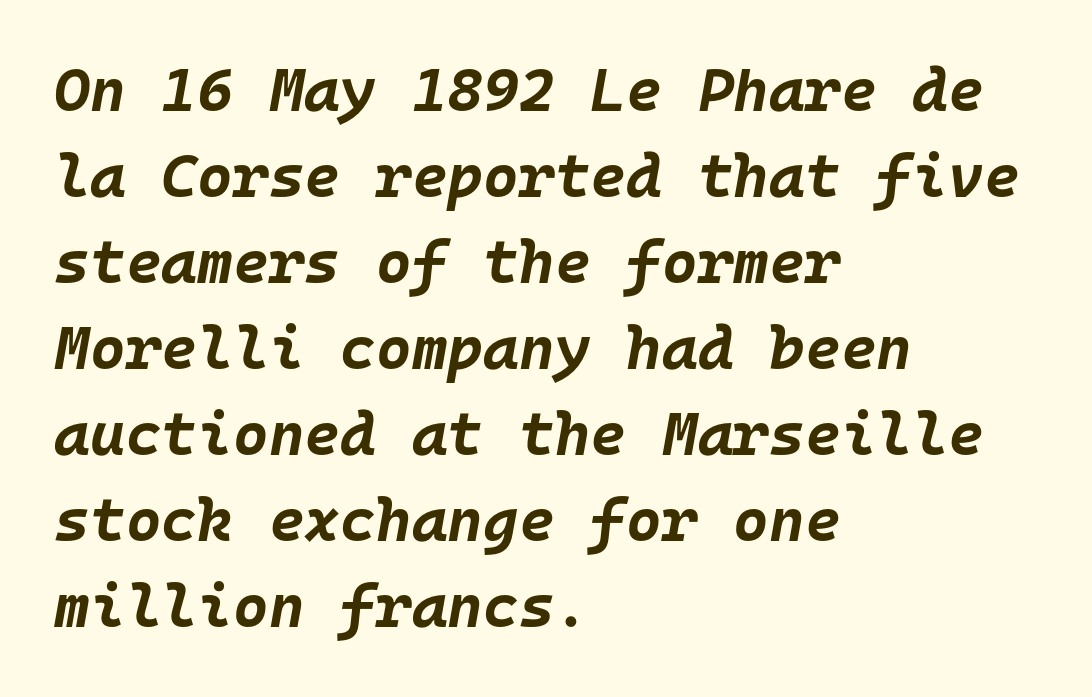
Q: Is the text bold? A: Yes.
Q: Is the text italic (slanted)? A: Yes, it leans right by about 10 degrees.
Q: Is the text underlined? A: No.
Q: How is the paragraph aligned? A: Left-aligned.
Q: Is the spacing between letters normal or unusually wide? A: Normal.
Q: Is the spacing between lines tight, normal or loose? A: Normal.
Q: Width (condensed, normal, or wide)? A: Normal.
Q: Stroke contrast? A: Low.
Q: x-height? A: Large.
Q: Monospaced? A: Yes.
